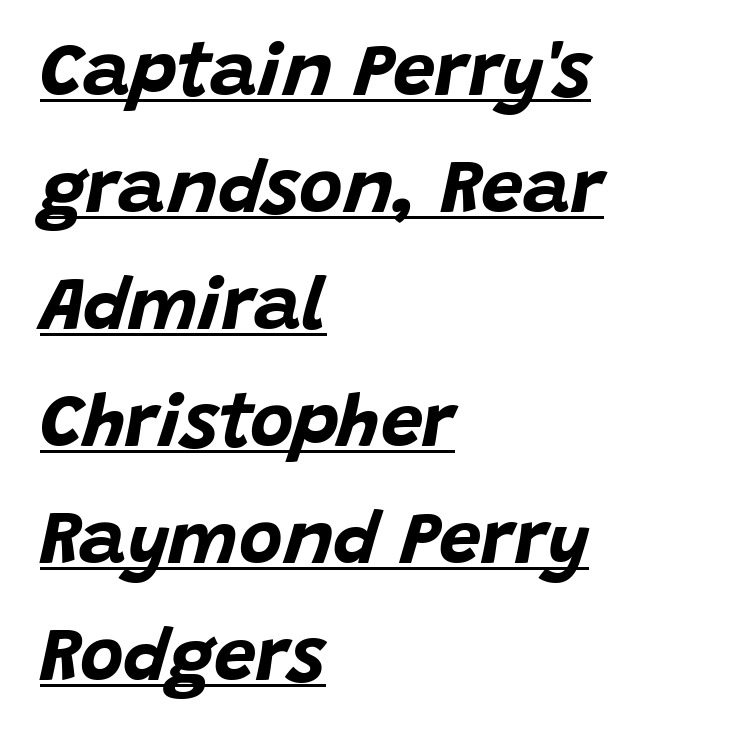
{"italic": "yes", "lean": "right", "slant_degrees": 15, "bold": "yes", "weight": "bold", "width": "normal", "stroke_contrast": "low", "x_height": "large", "monospaced": "no", "underline": "yes", "align": "left", "line_spacing": "normal", "line_spacing_ratio": 1.56, "letter_spacing": "normal", "letter_spacing_em": 0.0, "glyph_px": 75}
